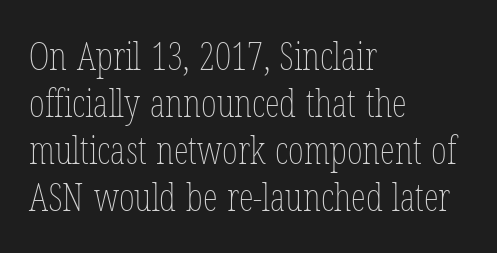
Spacing between characters is what you'd get straight out of the box. The cut favours lightness, reaching ordinary text weight at its darkest. Honestly, there is no underline to notice here at all. These lines are rendered in a variable-pitch font. Casual observation: everything's shoved over to the left.
